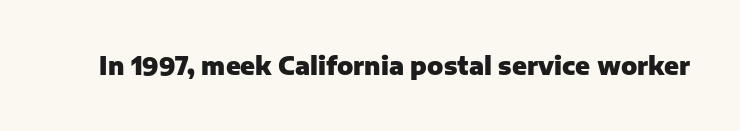
{"italic": "no", "bold": "yes", "underline": "no", "letter_spacing": "normal", "letter_spacing_em": 0.0, "glyph_px": 24}
